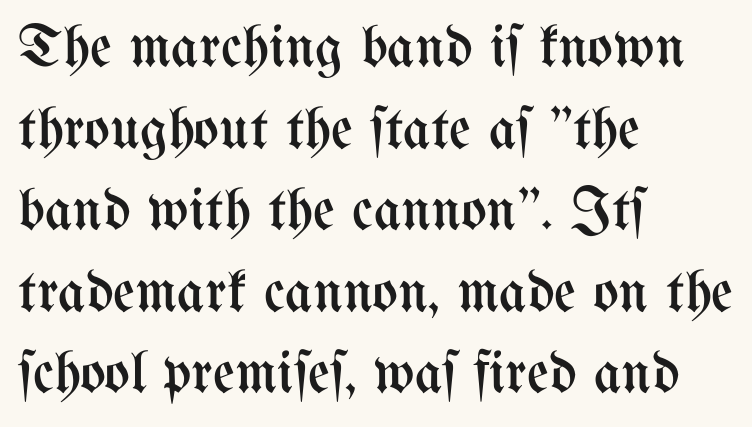
The image shows 60 px regular-weight, condensed type, upright; set left-aligned, normal line spacing (1.36x), normal letter spacing, not underlined; medium stroke contrast and a medium x-height.
